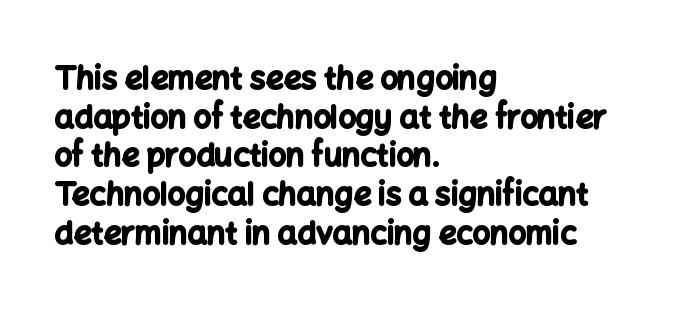
In CSS terms this would be text-align: left. A full-strength bold gives these letters their thick strokes. The rendering keeps characters at their native spacing. Stroke terminals: plain, sans-serif. Posture: straight, roman, zero tilt. Decoration check: the copy has no underline.
